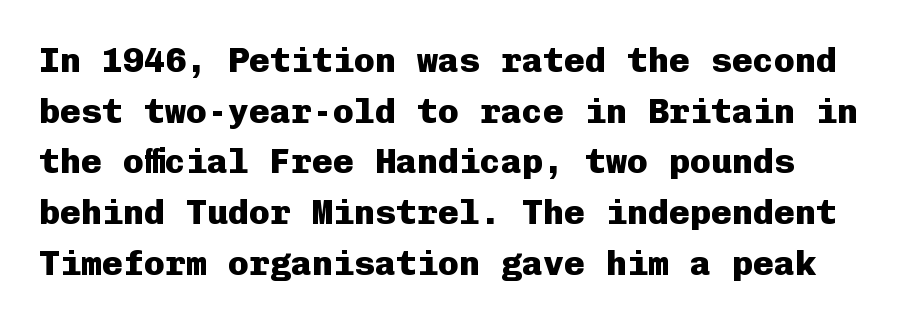
{"serif": "no", "italic": "no", "bold": "yes", "weight": "heavy", "width": "normal", "stroke_contrast": "low", "x_height": "medium", "monospaced": "yes", "underline": "no", "line_spacing": "normal", "line_spacing_ratio": 1.45, "letter_spacing": "normal", "letter_spacing_em": 0.0, "glyph_px": 35}
